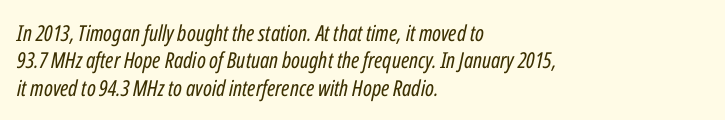
The image shows 22 px text type, italic (leaning right); set left-aligned, normal line spacing (1.25x), normal letter spacing, not underlined.
